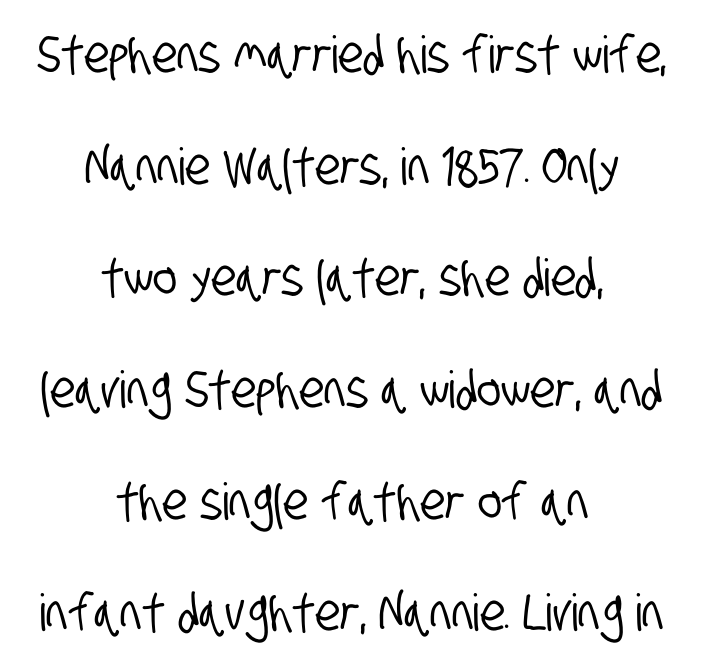
The image shows 51 px condensed sans-serif type; set centered, loose line spacing (2.19x), normal letter spacing, not underlined; low stroke contrast and a large x-height.
